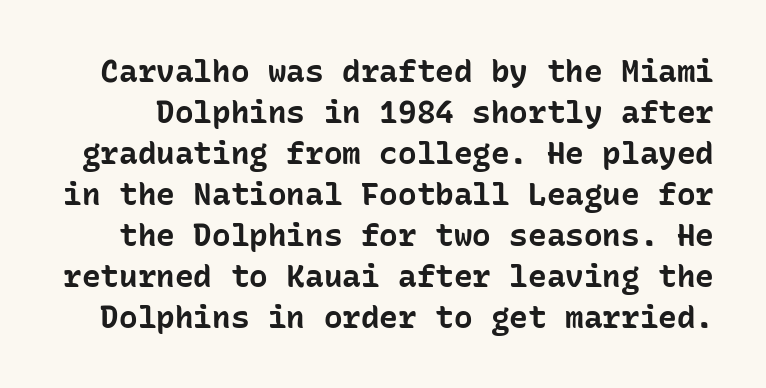
The image shows 31 px bold sans-serif type, upright, monospaced; set normal line spacing (1.32x), normal letter spacing, not underlined; low stroke contrast and a medium x-height.
